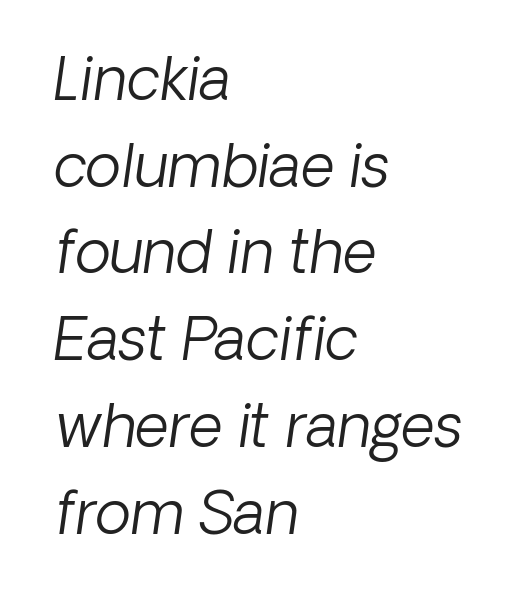
The image shows 59 px light sans-serif type; set left-aligned, normal line spacing (1.47x), normal letter spacing, not underlined; low stroke contrast and a medium x-height.
